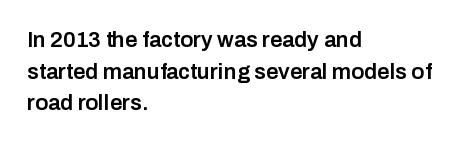
{"italic": "no", "bold": "semi", "underline": "no", "align": "left", "line_spacing": "normal", "line_spacing_ratio": 1.44, "letter_spacing": "normal", "letter_spacing_em": 0.0, "glyph_px": 22}
